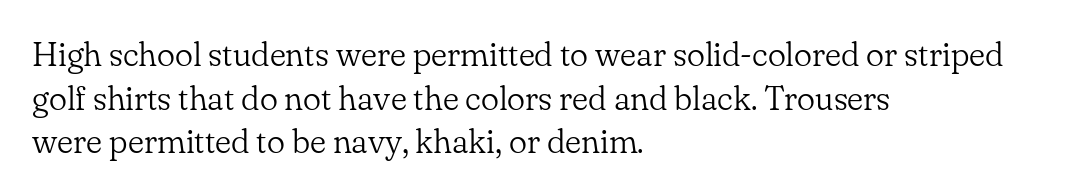
No letter is thick-stroked: the sample isn't bold. The specimen reads as upright at a glance. Honestly, the row spacing looks completely unremarkable. The letters carry serifs — small finishing strokes at the ends of their stems.
